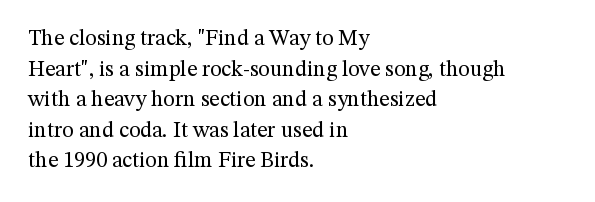
Q: Is the text bold? A: No.
Q: Is the text italic (slanted)? A: No, it is upright.
Q: Is the text underlined? A: No.
Q: How is the paragraph aligned? A: Left-aligned.
Q: Is the spacing between letters normal or unusually wide? A: Normal.
Q: Is the spacing between lines tight, normal or loose? A: Normal.
